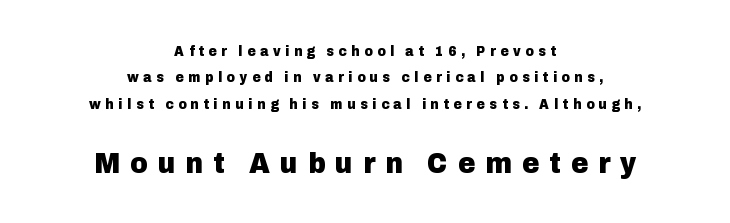
On the weight axis this lands at bold, roughly 700. Spacing between characters has been opened up far beyond the box default. Character widths vary here, with narrow letters taking less room than wide ones. Designer's note — italics off, roman on. Typesetter's note — lower block bumped up in size, upper block left smaller. The compositor balanced each line on the midline.
